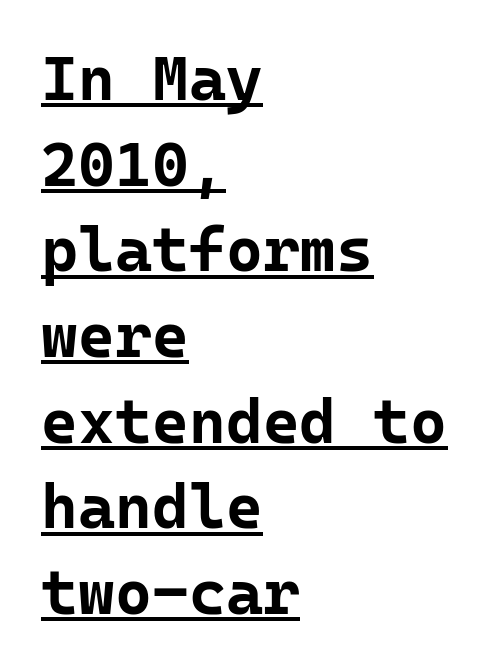
Q: Is the text bold? A: Yes.
Q: Is the text italic (slanted)? A: No, it is upright.
Q: Is the typeface a serif or a sans-serif typeface? A: Sans-serif.
Q: Is the text underlined? A: Yes.
Q: How is the paragraph aligned? A: Left-aligned.
Q: Is the spacing between letters normal or unusually wide? A: Normal.
Q: Is the spacing between lines tight, normal or loose? A: Normal.
Q: Width (condensed, normal, or wide)? A: Normal.
Q: Stroke contrast? A: Low.
Q: x-height? A: Medium.
Q: Monospaced? A: Yes.
